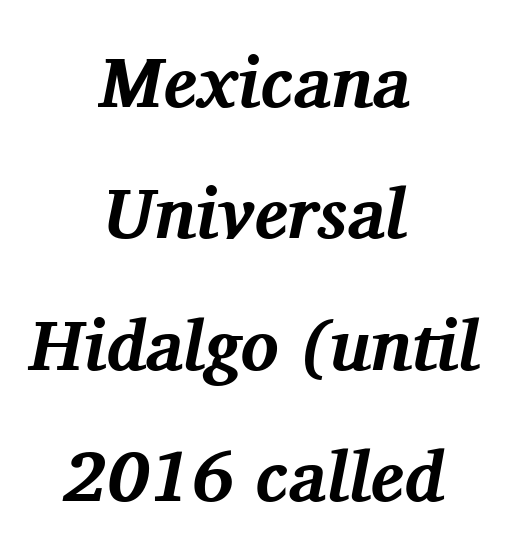
Q: Is the text bold? A: Yes.
Q: Is the text italic (slanted)? A: Yes, it leans right by about 11 degrees.
Q: Is the typeface a serif or a sans-serif typeface? A: Serif.
Q: Is the text underlined? A: No.
Q: How is the paragraph aligned? A: Centered.
Q: Is the spacing between letters normal or unusually wide? A: Normal.
Q: Width (condensed, normal, or wide)? A: Normal.
Q: Stroke contrast? A: Medium.
Q: x-height? A: Medium.
Q: Monospaced? A: No.
